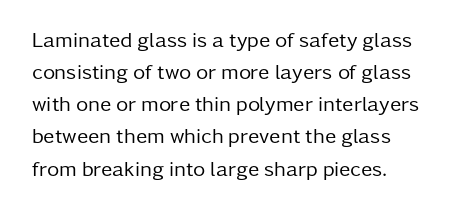
Q: Is the text bold? A: No.
Q: Is the text italic (slanted)? A: No, it is upright.
Q: Is the text underlined? A: No.
Q: Is the spacing between letters normal or unusually wide? A: Normal.
Q: Is the spacing between lines tight, normal or loose? A: Normal.
